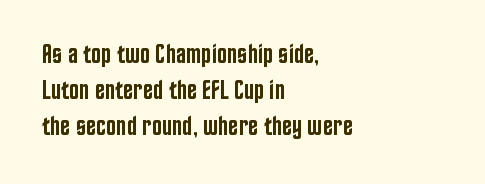
Q: Is the text bold? A: Semi-bold.
Q: Is the text italic (slanted)? A: No, it is upright.
Q: Is the text underlined? A: No.
Q: How is the paragraph aligned? A: Left-aligned.
Q: Is the spacing between letters normal or unusually wide? A: Normal.
Q: Is the spacing between lines tight, normal or loose? A: Normal.
